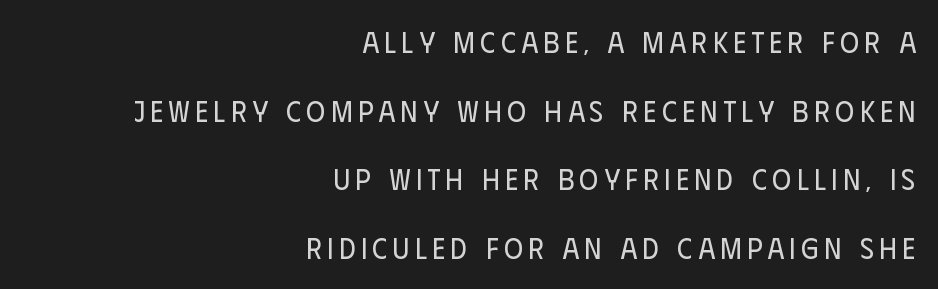
Do the letters lean? They stand straight. Only glyphs here, with clear space below each row. Leading is clearly above the norm, producing a sparse column. In terms of letterform style, serifs are entirely absent. On a weight scale, this lands at 450 or below. The passage is arranged like a letterhead date or caption credit — flush right.
